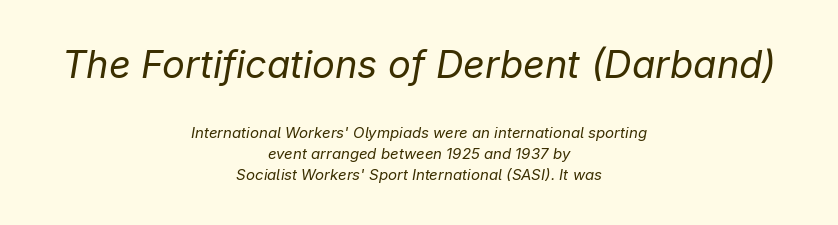
{"italic": "yes", "lean": "right", "slant_degrees": 9, "bold": "no", "weight": "regular", "width": "normal", "stroke_contrast": "low", "x_height": "medium", "monospaced": "no", "underline": "no", "align": "center", "line_spacing": "normal", "line_spacing_ratio": 1.37, "letter_spacing": "normal", "letter_spacing_em": 0.0, "larger_block": "first", "size_ratio": 2.53, "glyph_px": 38}
